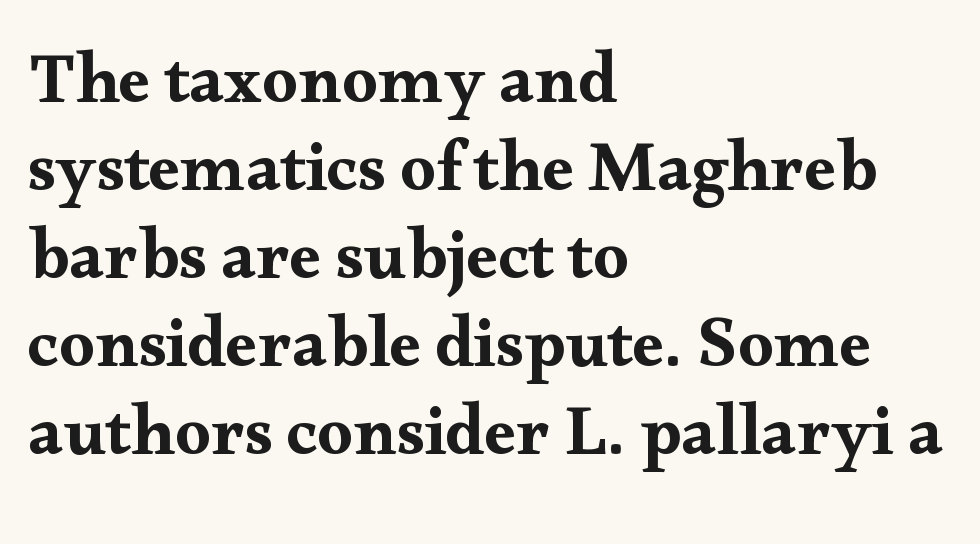
The axis of the letterforms is exactly vertical. The face used here is seriffed, in the tradition of book romans. Beneath every word, the page is bare. Spacing between characters is what you'd get straight out of the box. The ragged edge is on the right, which tells us the setting is flush left.
